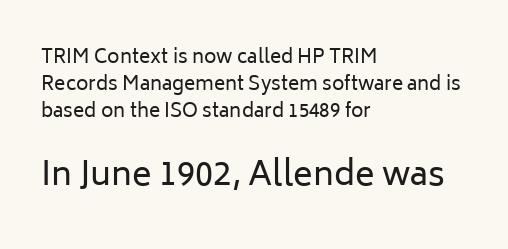
The horizontal fit of the characters is conventional and even. Typesetter's note — lower block bumped up in size, upper block left smaller. The rag falls on the right side of this text block. Here the designer chose a conventional face with non-uniform glyph widths. Each letter's strokes conclude bluntly, with no projecting serifs.
